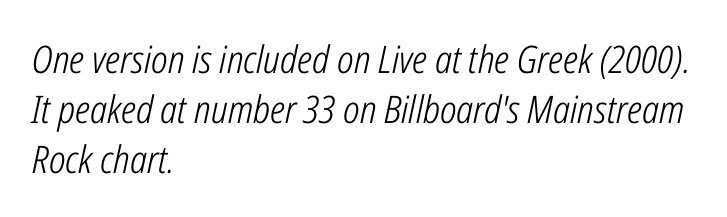
{"italic": "yes", "lean": "right", "slant_degrees": 12, "bold": "no", "weight": "light", "width": "condensed", "stroke_contrast": "low", "x_height": "medium", "monospaced": "no", "underline": "no", "align": "left", "line_spacing": "normal", "line_spacing_ratio": 1.31, "letter_spacing": "normal", "letter_spacing_em": 0.0, "glyph_px": 38}
